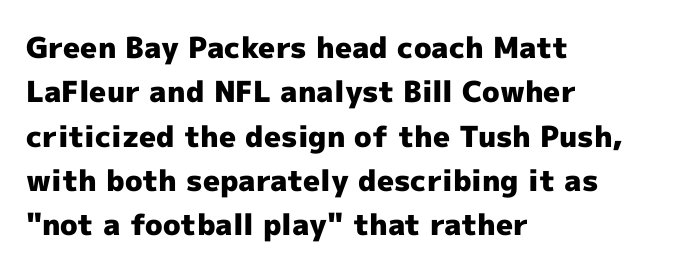
Regarding leading, the lines here are spaced in the standard way. Look at the stroke-to-counter ratio: heavy, a bold. The area under the type is left untouched. Standard letterfit; no display-style spreading of the glyphs.
